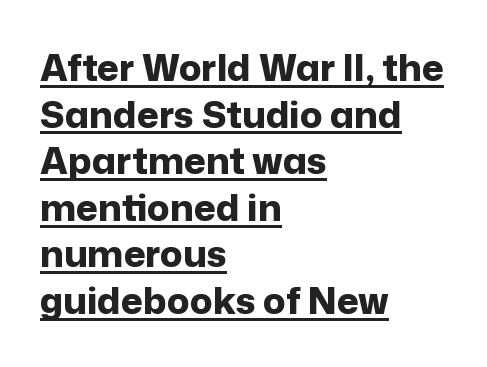
{"serif": "no", "italic": "no", "bold": "yes", "weight": "bold", "width": "normal", "stroke_contrast": "low", "x_height": "medium", "monospaced": "no", "underline": "yes", "align": "left", "line_spacing": "normal", "line_spacing_ratio": 1.26, "letter_spacing": "normal", "letter_spacing_em": 0.0, "glyph_px": 37}
